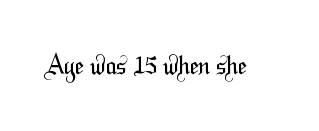
Ink coverage per letter is moderate at most. Check the space under the baseline: it is left empty. Nobody touched the tracking dial on this one.
